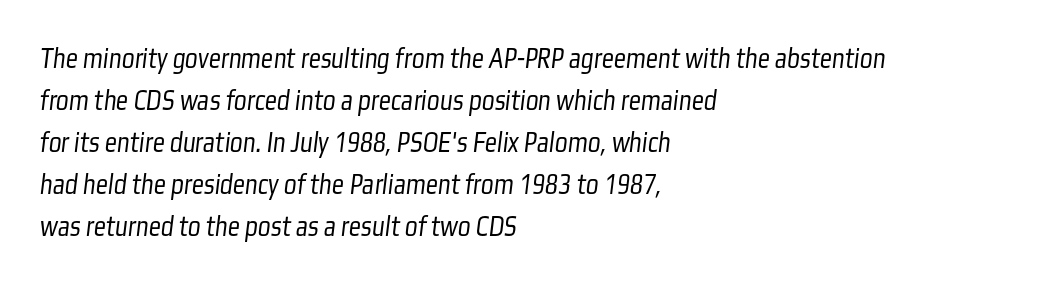
Letters rest on an invisible, unmarked baseline. In terms of letterform style, serifs are entirely absent. The rendering uses a moderate line-height, typical for paragraphs. Varying glyph widths throughout — classic text-font behaviour. The setting favours the left margin, as ordinary paragraphs usually do. Is the letter spacing exaggerated? No — it looks like the ordinary default.
